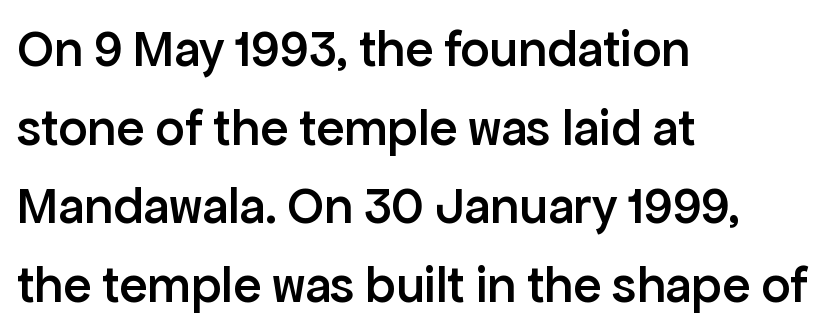
These lines are rendered in a variable-pitch font. Notice how the stems are strictly vertical — no italics here. This rendering features lettering with no underline. The face used here is a semibold: visibly heavier than regular, lighter than bold. Baseline-to-baseline distance is the conventional proportion of letter height. This sample uses a sans-serif face.
